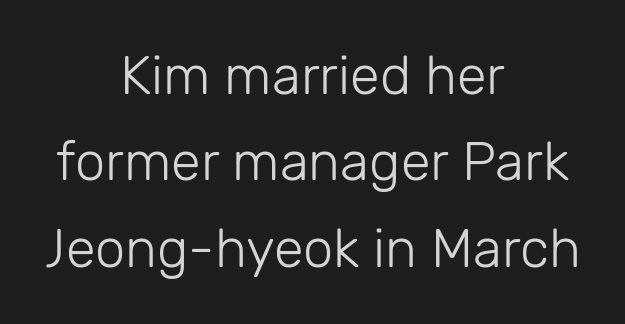
The rows are spaced the way most documents space them. The font sits on the lighter half of the weight spectrum, regular included. The font family rendered here belongs to the sans-serif group. A typesetter would call this proportional, since set widths differ per character. The axis of the letterforms is exactly vertical. Each row of text sits above clean, open space.
